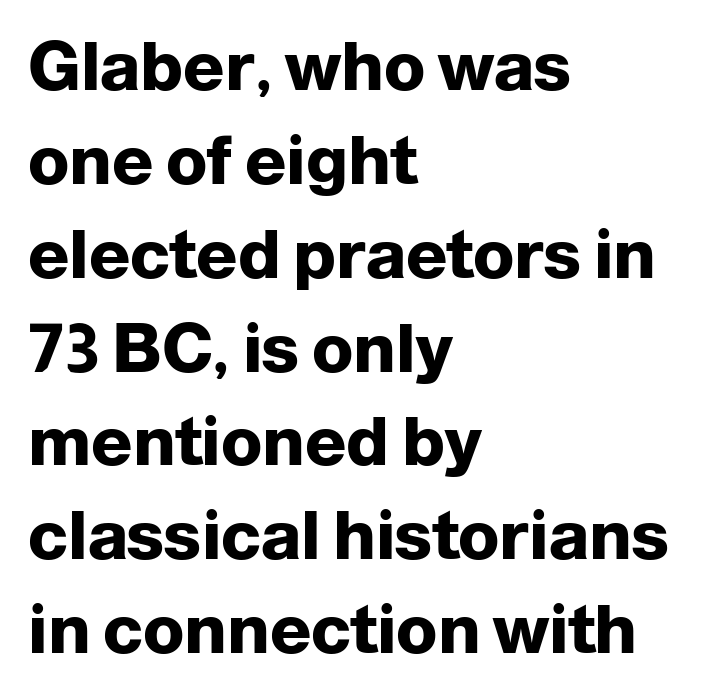
Q: Is the text bold? A: Yes.
Q: Is the text italic (slanted)? A: No, it is upright.
Q: Is the typeface a serif or a sans-serif typeface? A: Sans-serif.
Q: Is the text underlined? A: No.
Q: How is the paragraph aligned? A: Left-aligned.
Q: Is the spacing between letters normal or unusually wide? A: Normal.
Q: Is the spacing between lines tight, normal or loose? A: Normal.
Q: Width (condensed, normal, or wide)? A: Normal.
Q: Stroke contrast? A: Low.
Q: x-height? A: Medium.
Q: Monospaced? A: No.
